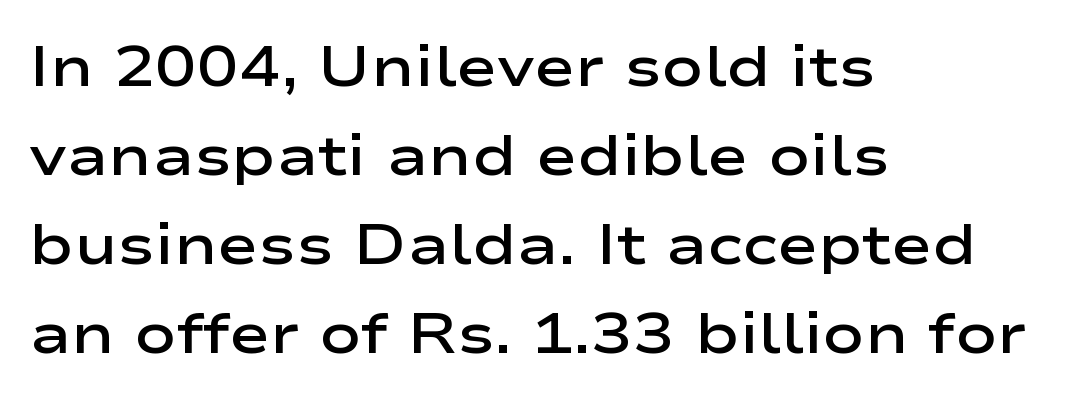
Q: Is the text bold? A: Semi-bold.
Q: Is the text italic (slanted)? A: No, it is upright.
Q: Is the typeface a serif or a sans-serif typeface? A: Sans-serif.
Q: Is the text underlined? A: No.
Q: How is the paragraph aligned? A: Left-aligned.
Q: Is the spacing between letters normal or unusually wide? A: Normal.
Q: Is the spacing between lines tight, normal or loose? A: Normal.
Q: Width (condensed, normal, or wide)? A: Wide.
Q: Stroke contrast? A: Low.
Q: x-height? A: Medium.
Q: Monospaced? A: No.
